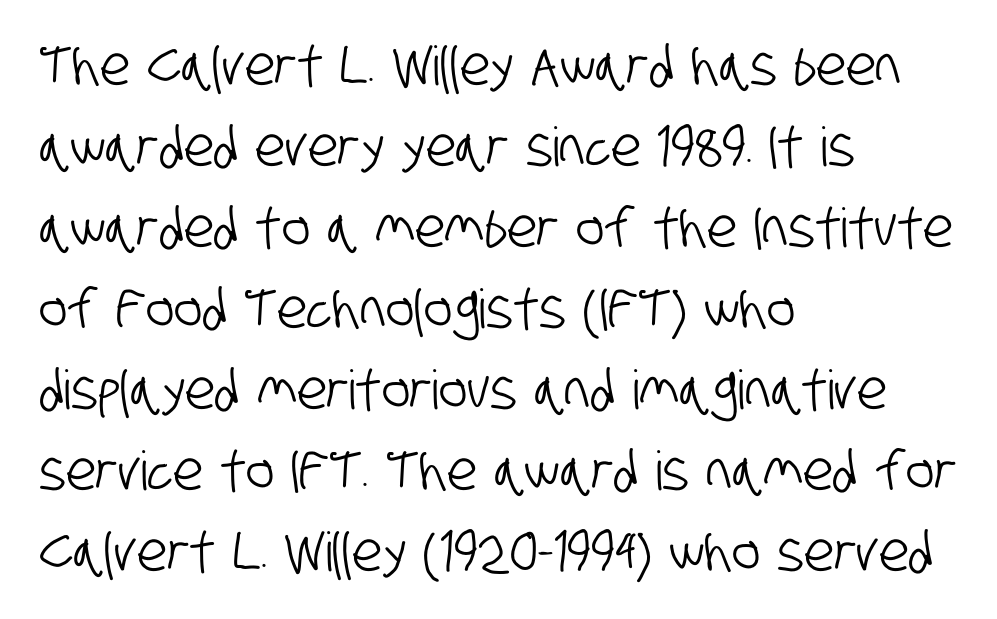
{"serif": "no", "width": "condensed", "stroke_contrast": "low", "x_height": "large", "monospaced": "no", "underline": "no", "align": "left", "line_spacing": "normal", "line_spacing_ratio": 1.5, "letter_spacing": "normal", "letter_spacing_em": 0.0, "glyph_px": 54}
